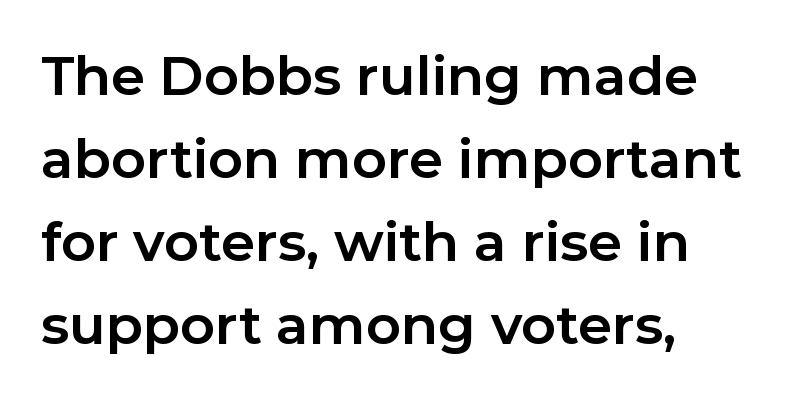
The image shows 54 px bold sans-serif type, upright; set left-aligned, normal line spacing (1.54x), normal letter spacing, not underlined; low stroke contrast and a medium x-height.
